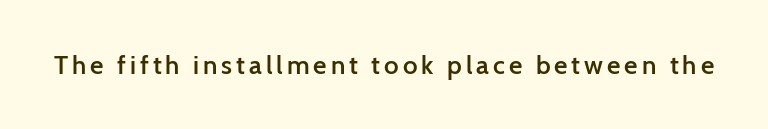
{"italic": "no", "bold": "semi", "underline": "no", "glyph_px": 26}
